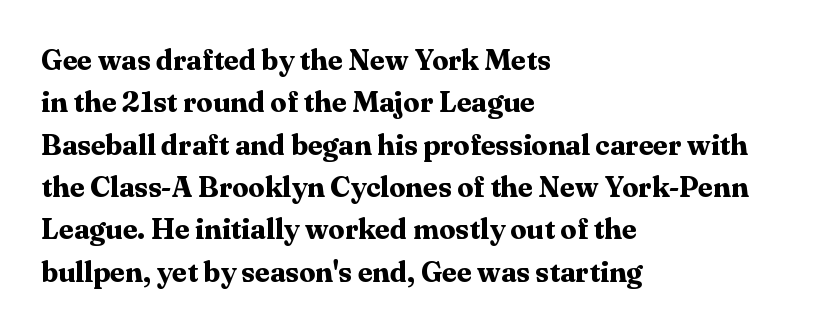
Q: Is the text bold? A: Yes.
Q: Is the text italic (slanted)? A: No, it is upright.
Q: Is the typeface a serif or a sans-serif typeface? A: Serif.
Q: Is the text underlined? A: No.
Q: How is the paragraph aligned? A: Left-aligned.
Q: Is the spacing between letters normal or unusually wide? A: Normal.
Q: Is the spacing between lines tight, normal or loose? A: Normal.
Q: Width (condensed, normal, or wide)? A: Normal.
Q: Stroke contrast? A: Medium.
Q: x-height? A: Medium.
Q: Monospaced? A: No.
